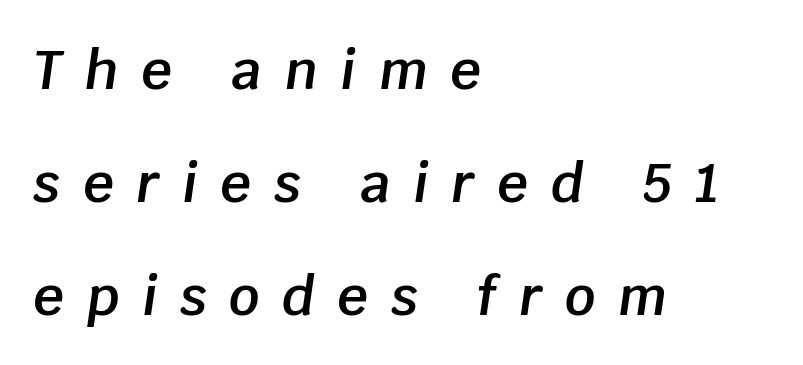
{"italic": "yes", "lean": "right", "slant_degrees": 8, "bold": "semi", "weight": "semibold", "width": "normal", "stroke_contrast": "low", "x_height": "large", "monospaced": "no", "underline": "no", "align": "left", "line_spacing": "loose", "line_spacing_ratio": 2.09, "letter_spacing": "wide", "letter_spacing_em": 0.42, "glyph_px": 54}
